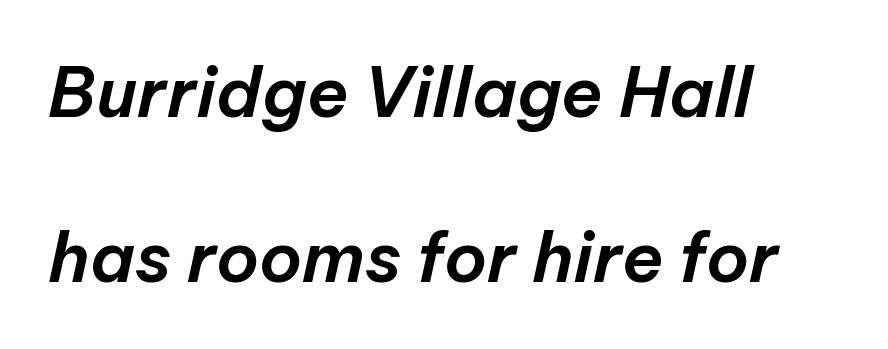
Q: Is the text italic (slanted)? A: Yes, it leans right by about 12 degrees.
Q: Is the text underlined? A: No.
Q: How is the paragraph aligned? A: Left-aligned.
Q: Is the spacing between letters normal or unusually wide? A: Normal.
Q: Is the spacing between lines tight, normal or loose? A: Loose.
Q: Width (condensed, normal, or wide)? A: Normal.
Q: Stroke contrast? A: Low.
Q: x-height? A: Medium.
Q: Monospaced? A: No.
